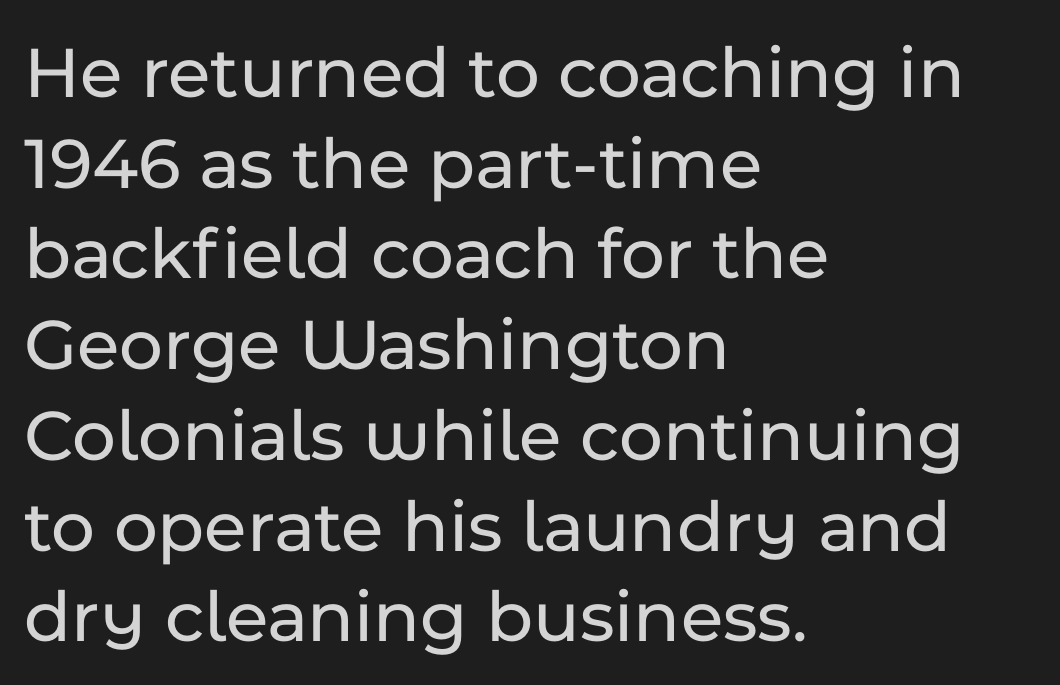
The image shows 75 px sans-serif type, upright; set left-aligned, line spacing 1.21x, normal letter spacing, not underlined; low stroke contrast and a medium x-height.
